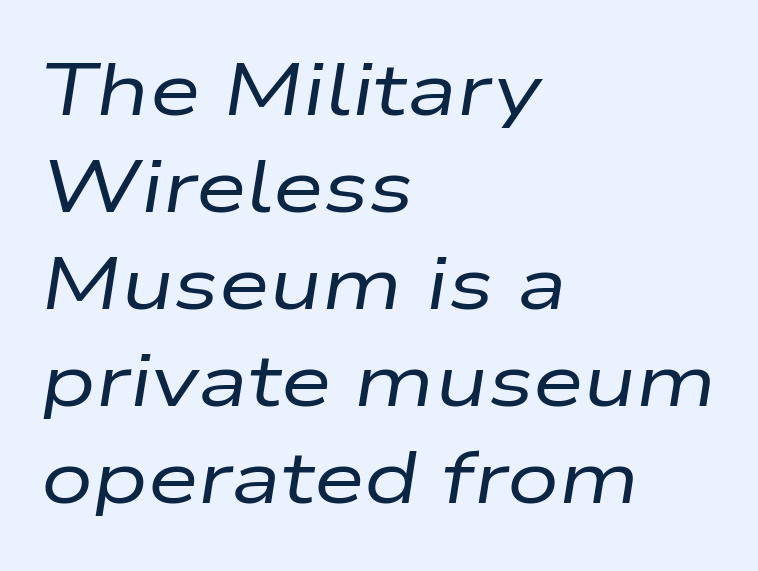
The image shows 73 px regular-weight, wide type, italic (leaning right); set left-aligned, normal line spacing (1.33x), normal letter spacing, not underlined; low stroke contrast and a medium x-height.
